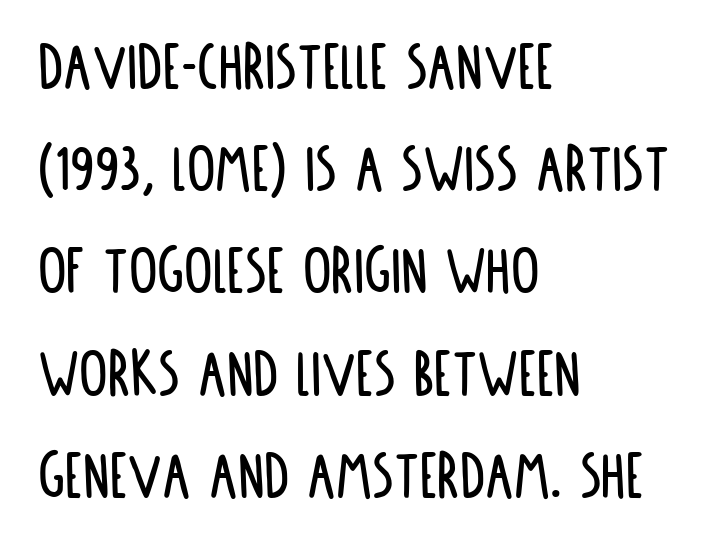
{"serif": "no", "italic": "no", "width": "condensed", "stroke_contrast": "low", "x_height": "large", "monospaced": "no", "underline": "no", "align": "left", "line_spacing": "normal", "line_spacing_ratio": 1.44, "letter_spacing": "normal", "letter_spacing_em": 0.0, "glyph_px": 71}
